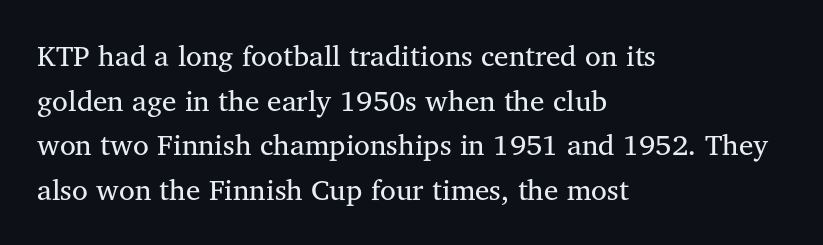
The image shows 29 px regular-weight serif type, upright; set left-aligned, normal line spacing (1.54x), normal letter spacing, not underlined; medium stroke contrast and a medium x-height.
